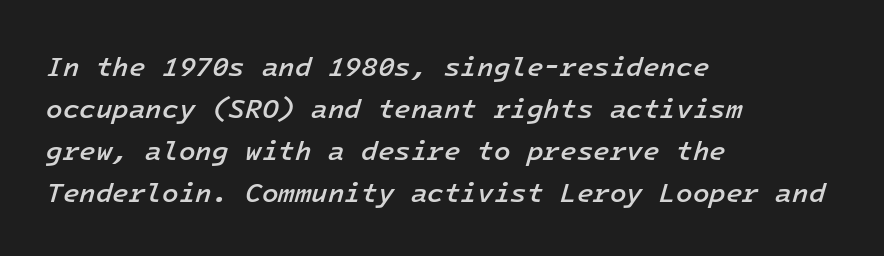
The foot of each line stays bare and open. Reading down the column, the eye jumps a familiar distance to each next line. Every character sits at an angle, as italics do. Caption: multi-line text, flush left, ragged right.
